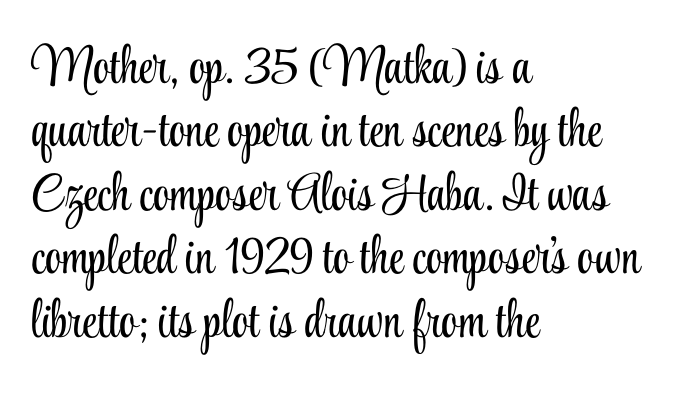
Every row of glyphs begins at an identical x-position on the left. Stems and bowls with no extra thickness — not bold. You could call the tracking neutral — neither tight nor loose. No word sits above an underline.
